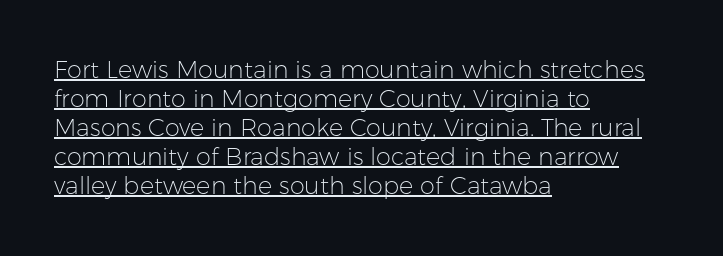
Q: Is the text bold? A: No.
Q: Is the text italic (slanted)? A: No, it is upright.
Q: Is the text underlined? A: Yes.
Q: How is the paragraph aligned? A: Left-aligned.
Q: Is the spacing between letters normal or unusually wide? A: Normal.
